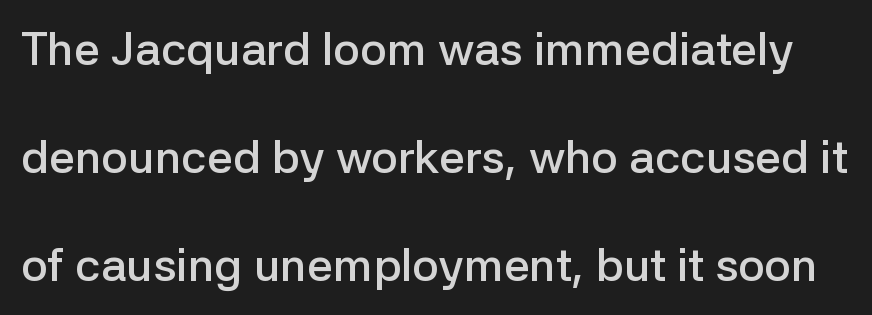
{"serif": "no", "italic": "no", "bold": "semi", "weight": "semibold", "width": "normal", "stroke_contrast": "low", "x_height": "medium", "monospaced": "no", "underline": "no", "line_spacing": "loose", "line_spacing_ratio": 2.35, "letter_spacing": "normal", "letter_spacing_em": 0.0, "glyph_px": 46}
